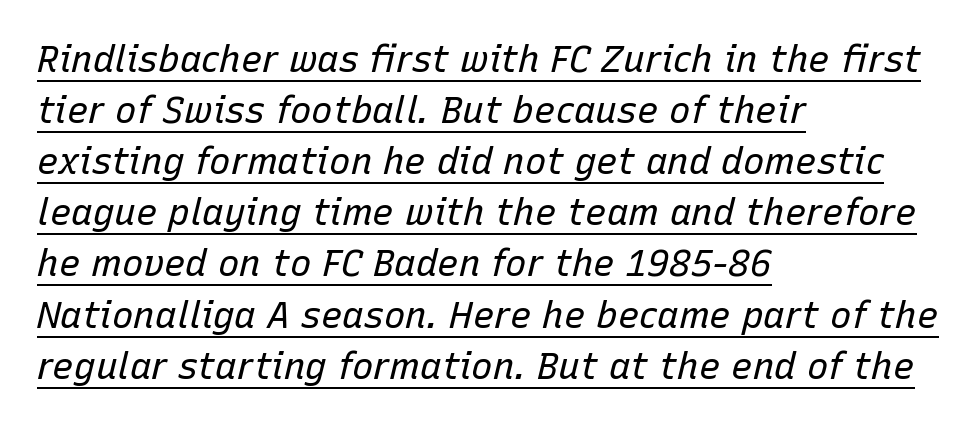
The image shows 36 px regular-weight type, italic (leaning right); set left-aligned, normal line spacing (1.42x), normal letter spacing, underlined; low stroke contrast and a medium x-height.
